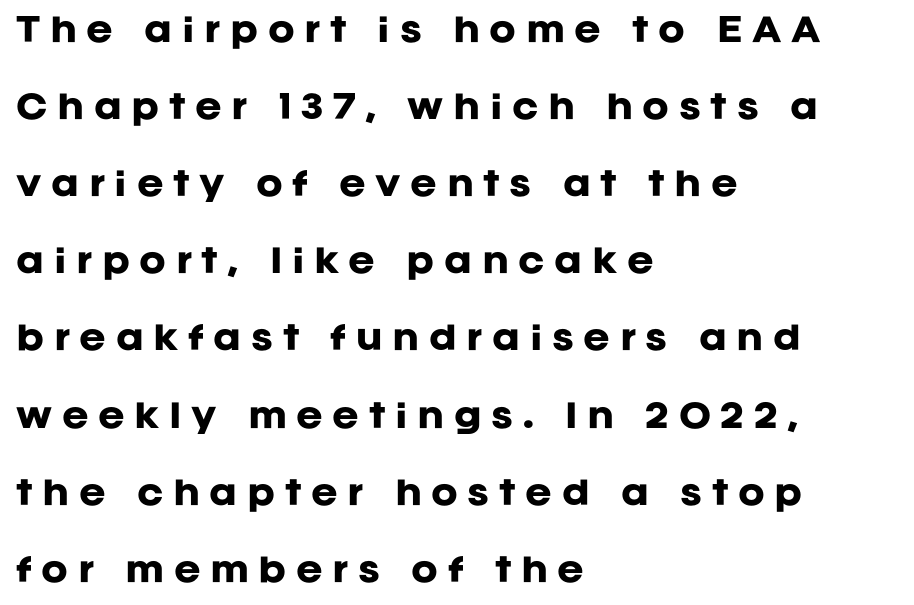
Chunky letters — that's bold for sure. Reading down the column, the eye jumps a long way to each next line. Unmarked baselines from the first word to the last. Note: no serifs on the glyphs. Spacing verdict: proportional, widths tailored to each character. Posture: straight, roman, zero tilt.
